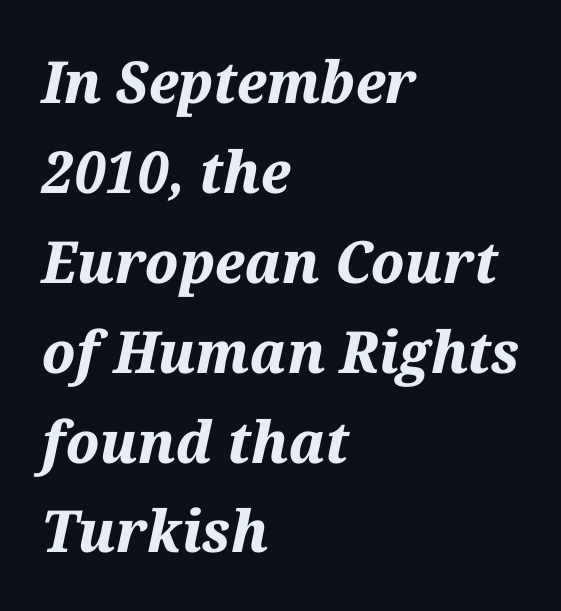
The image shows 58 px bold type, italic (leaning right); set left-aligned, normal line spacing (1.55x), normal letter spacing, not underlined; medium stroke contrast and a medium x-height.
